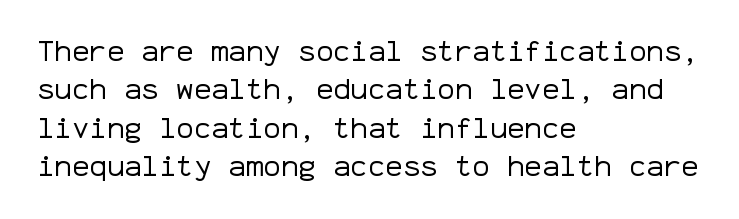
Here the designer chose a console-style face with uniform glyph widths. Each stroke keeps to a modest, everyday thickness or less. The face used here is rendered with its standard letterfit. Visually the block forms a straight wall on the left and a jagged coastline on the right.
